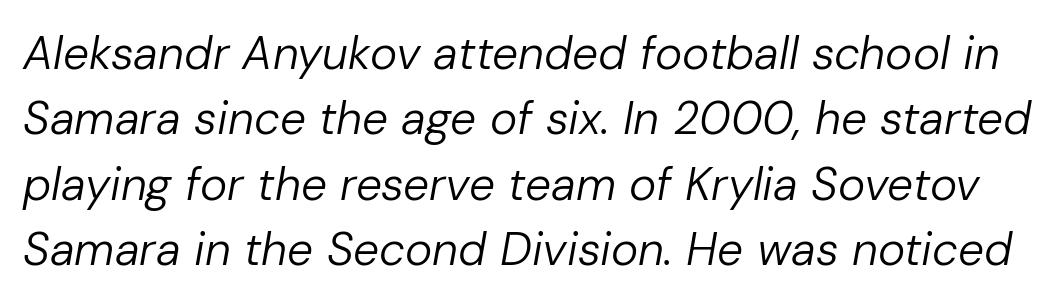
Q: Is the text bold? A: No.
Q: Is the text italic (slanted)? A: Yes, it leans right by about 10 degrees.
Q: Is the text underlined? A: No.
Q: Is the spacing between letters normal or unusually wide? A: Normal.
Q: Is the spacing between lines tight, normal or loose? A: Normal.
Q: Width (condensed, normal, or wide)? A: Normal.
Q: Stroke contrast? A: Low.
Q: x-height? A: Medium.
Q: Monospaced? A: No.
